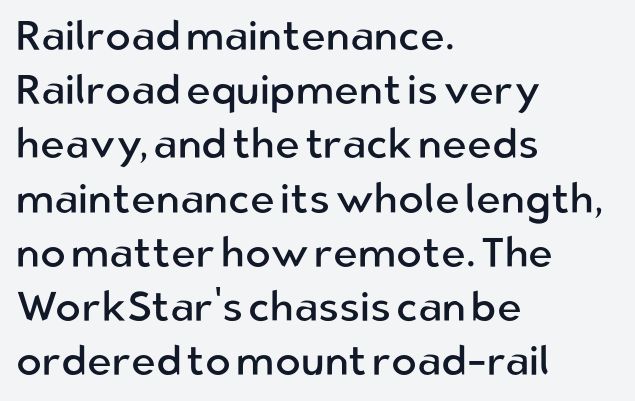
{"serif": "no", "italic": "no", "bold": "no", "weight": "regular", "width": "normal", "stroke_contrast": "low", "x_height": "medium", "monospaced": "no", "underline": "no", "align": "left", "line_spacing": "normal", "line_spacing_ratio": 1.29, "letter_spacing": "normal", "letter_spacing_em": 0.0, "glyph_px": 42}
